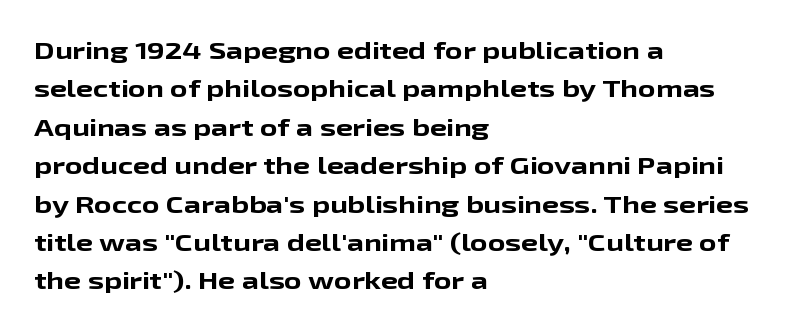
Check the space under the baseline: it is left empty. A classic flush-left, rag-right setting is used for this passage. These lines sit exactly where default settings would place them. Students, note that the glyphs here touch the page at normal intervals. The type sits square on the baseline with zero lean.
